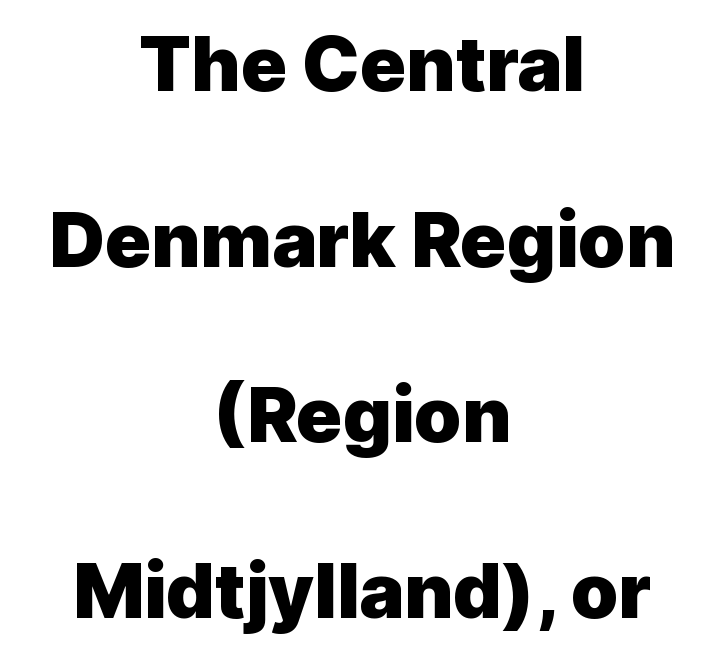
Here the glyphs are tracked normally, forming tight word shapes. The rendering positions every line midway between the sides. Summary of weight: heavy, a full bold. Vertical spacing — loose.
